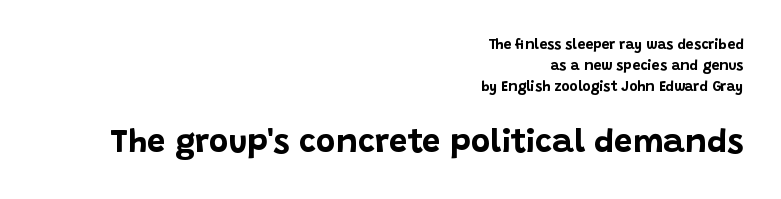
The image shows 33 px bold sans-serif type, upright; set right-aligned, normal line spacing (1.49x), normal letter spacing, not underlined; the second (bottom) block is 2.36x larger; low stroke contrast and a large x-height.
